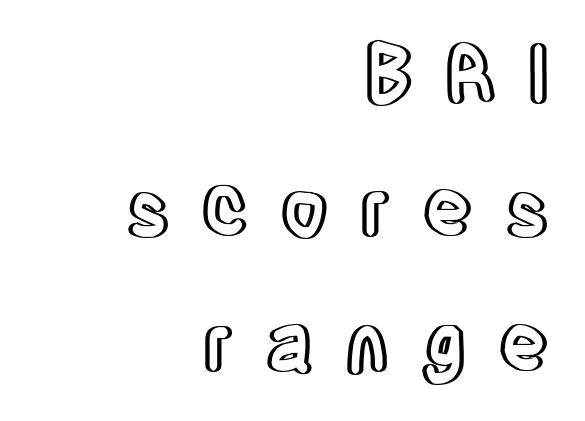
The image shows 78 px condensed type, upright; set right-aligned, line spacing 1.73x, unusually wide letter spacing (+0.4 em), not underlined; a large x-height.
